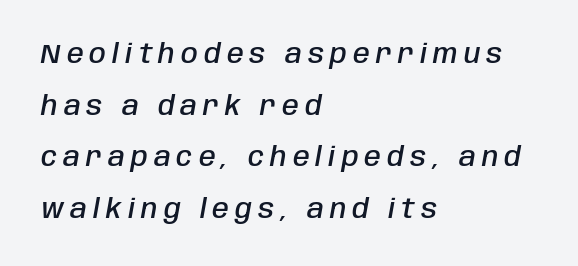
The image shows 27 px text type, italic (leaning right); set left-aligned, loose line spacing (1.91x), unusually wide letter spacing (+0.23 em), not underlined.
